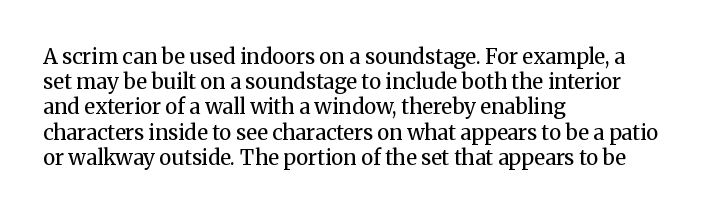
{"italic": "no", "bold": "no", "underline": "no", "align": "left", "line_spacing_ratio": 1.2, "letter_spacing": "normal", "letter_spacing_em": 0.0, "glyph_px": 21}
